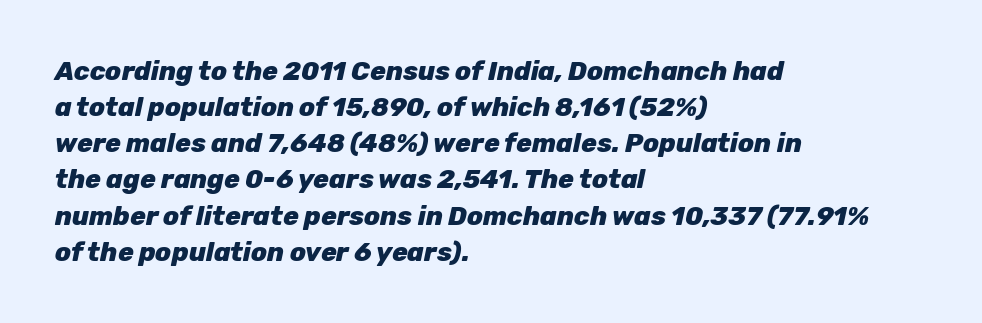
Q: Is the text bold? A: Yes.
Q: Is the text italic (slanted)? A: Yes, it leans right by about 12 degrees.
Q: Is the text underlined? A: No.
Q: How is the paragraph aligned? A: Left-aligned.
Q: Is the spacing between letters normal or unusually wide? A: Normal.
Q: Is the spacing between lines tight, normal or loose? A: Normal.
